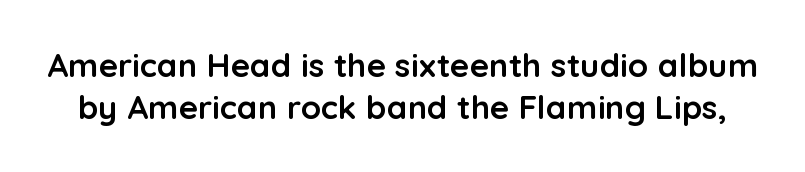
Q: Is the text bold? A: Yes.
Q: Is the text italic (slanted)? A: No, it is upright.
Q: Is the typeface a serif or a sans-serif typeface? A: Sans-serif.
Q: Is the text underlined? A: No.
Q: Is the spacing between letters normal or unusually wide? A: Normal.
Q: Is the spacing between lines tight, normal or loose? A: Normal.
Q: Width (condensed, normal, or wide)? A: Normal.
Q: Stroke contrast? A: Low.
Q: x-height? A: Medium.
Q: Monospaced? A: No.
